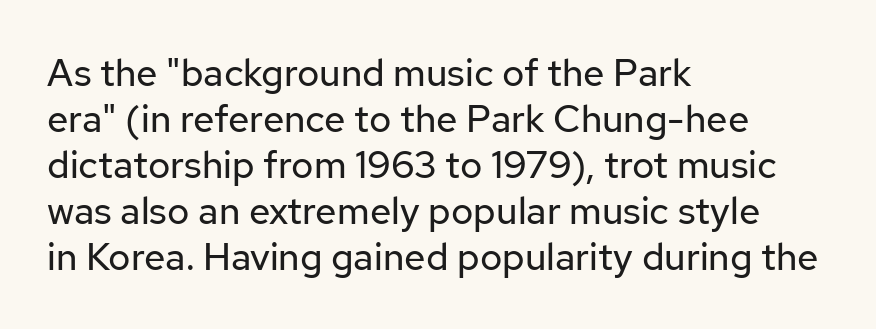
{"serif": "no", "italic": "no", "bold": "no", "weight": "regular", "width": "normal", "stroke_contrast": "low", "x_height": "medium", "monospaced": "no", "underline": "no", "align": "left", "line_spacing_ratio": 1.21, "letter_spacing": "normal", "letter_spacing_em": 0.0, "glyph_px": 38}
